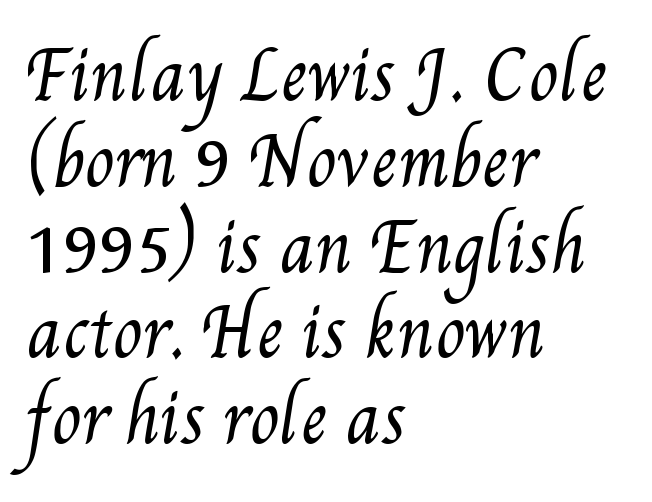
These lines are set flush left with a ragged right edge. Compared with typical body copy, the letter spacing here is the same. The line-height multiplier appears to be the usual default. A clean baseline with only descenders dipping below it. No extra ink here — the face is not bold.
